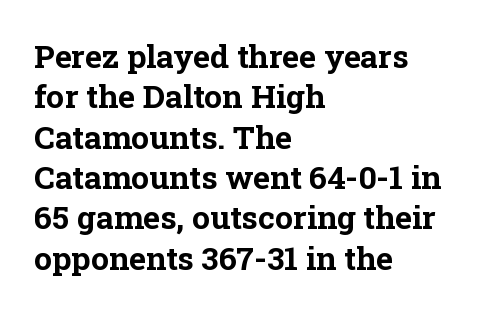
The image shows 32 px bold serif type, upright; set left-aligned, normal line spacing (1.26x), normal letter spacing, not underlined; low stroke contrast and a medium x-height.
